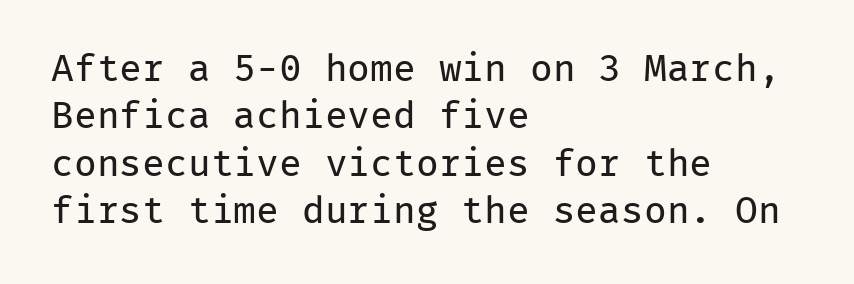
The image shows 38 px regular-weight sans-serif type, upright, monospaced; set left-aligned, normal line spacing (1.25x), normal letter spacing, not underlined; low stroke contrast and a medium x-height.
